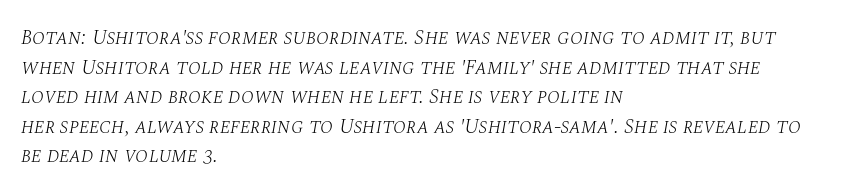
{"italic": "yes", "lean": "right", "slant_degrees": 10, "bold": "no", "underline": "no", "align": "left", "line_spacing": "normal", "line_spacing_ratio": 1.41, "letter_spacing": "normal", "letter_spacing_em": 0.0, "glyph_px": 21}
